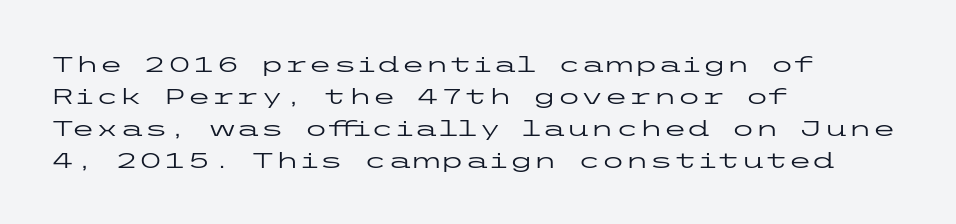
The image shows 22 px text type, upright; set left-aligned, normal line spacing (1.45x), normal letter spacing, not underlined.
